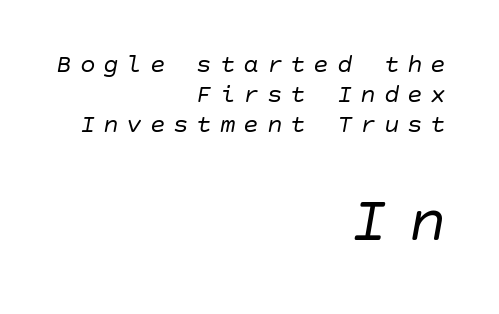
{"italic": "yes", "lean": "right", "slant_degrees": 10, "bold": "no", "weight": "regular", "width": "normal", "stroke_contrast": "low", "x_height": "large", "underline": "no", "align": "right", "line_spacing_ratio": 1.16, "letter_spacing": "wide", "letter_spacing_em": 0.3, "larger_block": "second", "size_ratio": 2.46, "glyph_px": 64}
